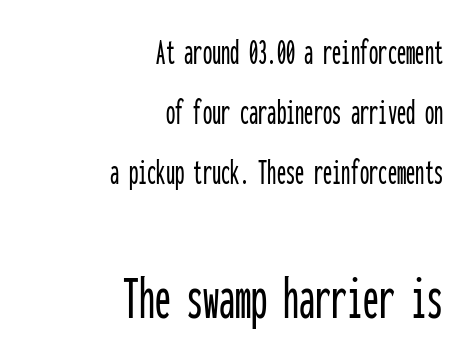
Q: Is the text italic (slanted)? A: No, it is upright.
Q: Is the typeface a serif or a sans-serif typeface? A: Sans-serif.
Q: Is the text underlined? A: No.
Q: How is the paragraph aligned? A: Right-aligned.
Q: Is the spacing between letters normal or unusually wide? A: Normal.
Q: Is the spacing between lines tight, normal or loose? A: Normal.
Q: Which block of text is set in a larger size, the first (top) or the second (bottom)? A: The second (bottom) one.
Q: Width (condensed, normal, or wide)? A: Condensed.
Q: Stroke contrast? A: Low.
Q: x-height? A: Medium.
Q: Monospaced? A: Yes.
